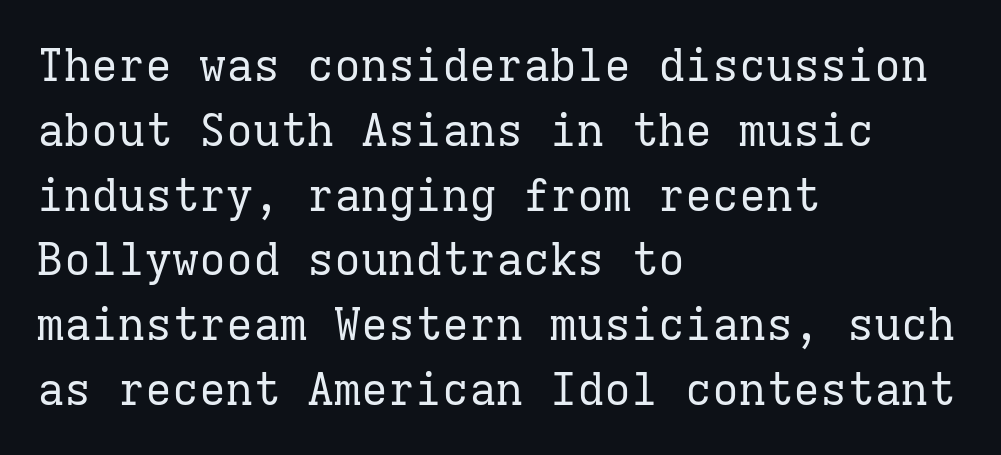
What kind of face is this? One with serifs. Weight class: somewhere from thin through regular. The letters march in equal steps, a hallmark of fixed-pitch type. Decoration check: the copy has no underline. Reading down the column, the eye jumps a familiar distance to each next line. The passage shown has conventional tracking throughout.
